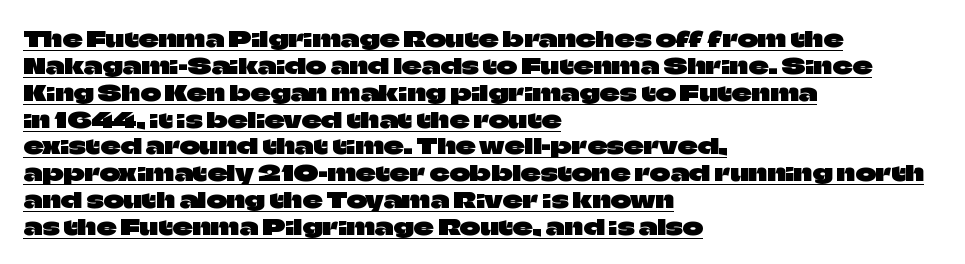
Honestly, the underline is the first thing you notice here. Glyph-to-glyph distance matches everyday printed text. The lines in this sample share a left origin and differ only in where they stop. Unlike italic type, these characters show no tilt at all.
